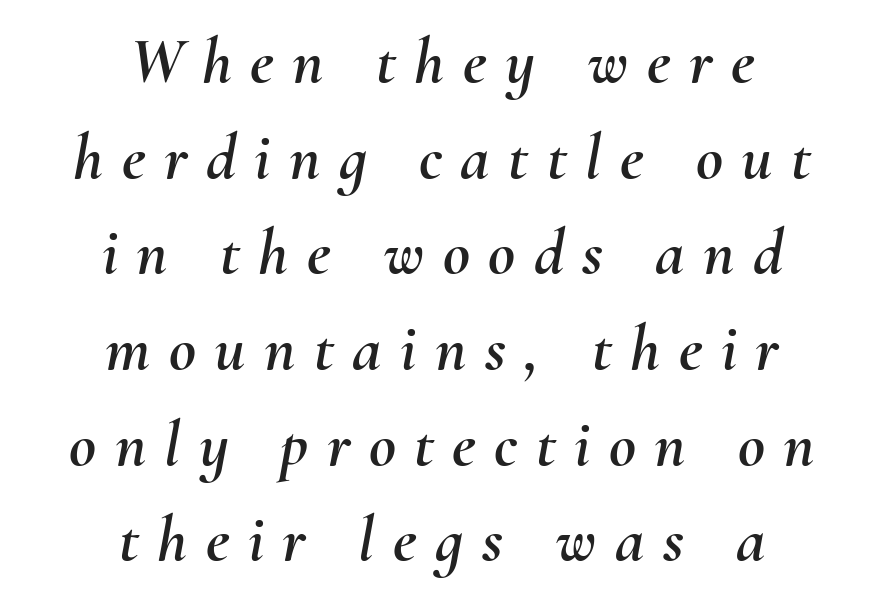
Q: Is the text italic (slanted)? A: Yes, it leans right by about 10 degrees.
Q: Is the text underlined? A: No.
Q: How is the paragraph aligned? A: Centered.
Q: Is the spacing between letters normal or unusually wide? A: Unusually wide.
Q: Is the spacing between lines tight, normal or loose? A: Normal.
Q: Width (condensed, normal, or wide)? A: Normal.
Q: Stroke contrast? A: Medium.
Q: x-height? A: Small.
Q: Monospaced? A: No.
